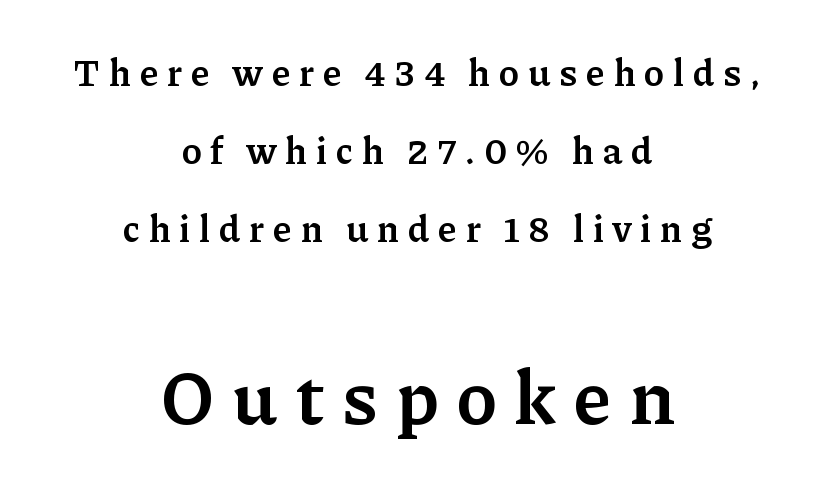
The image shows 77 px semibold serif type, upright; set centered, loose line spacing (2.05x), unusually wide letter spacing (+0.24 em), not underlined; the second (bottom) block is 2.03x larger; low stroke contrast and a medium x-height.
